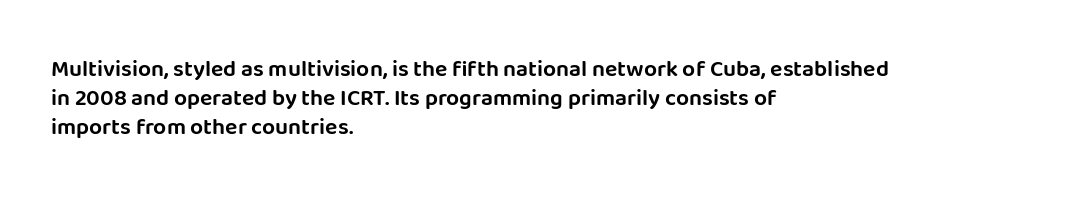
{"italic": "no", "underline": "no", "align": "left", "line_spacing": "normal", "line_spacing_ratio": 1.26, "letter_spacing": "normal", "letter_spacing_em": 0.0, "glyph_px": 23}
